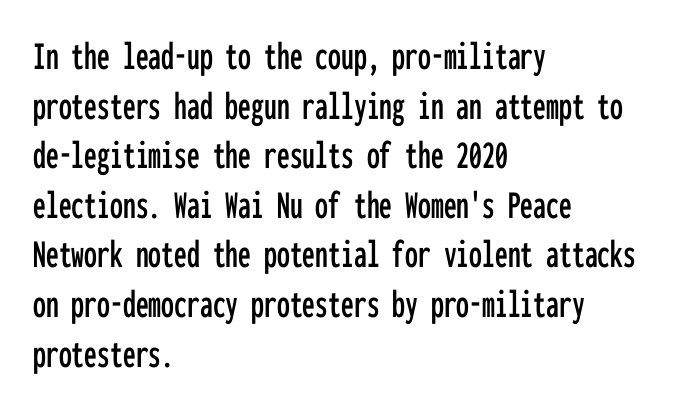
Q: Is the text italic (slanted)? A: No, it is upright.
Q: Is the typeface a serif or a sans-serif typeface? A: Sans-serif.
Q: Is the text underlined? A: No.
Q: How is the paragraph aligned? A: Left-aligned.
Q: Is the spacing between letters normal or unusually wide? A: Normal.
Q: Width (condensed, normal, or wide)? A: Condensed.
Q: Stroke contrast? A: Low.
Q: x-height? A: Medium.
Q: Monospaced? A: Yes.
